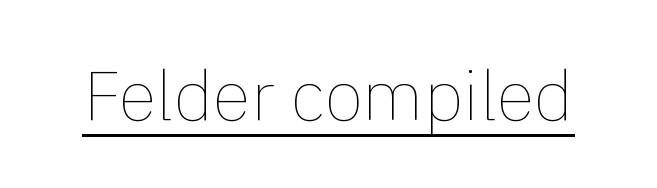
{"italic": "no", "bold": "no", "weight": "thin", "width": "normal", "x_height": "medium", "monospaced": "no", "underline": "yes", "letter_spacing": "normal", "letter_spacing_em": 0.0, "glyph_px": 70}
